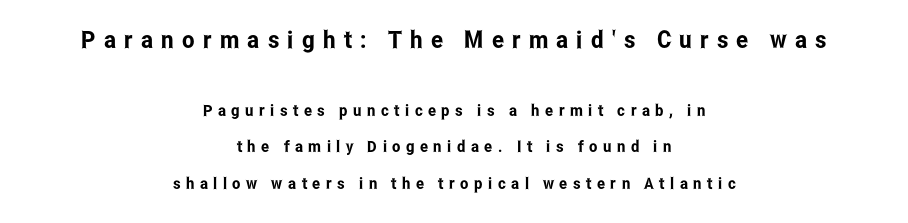
Line starts and ends both wander, symmetrically. Characters follow at a spacing far wider than the type designer built in. You could fit nearly another row in the gap between these rows. A roman cut, with each character standing at attention. Scale decreases going downward across the two blocks. Any mark beneath the type? The region is blank.
